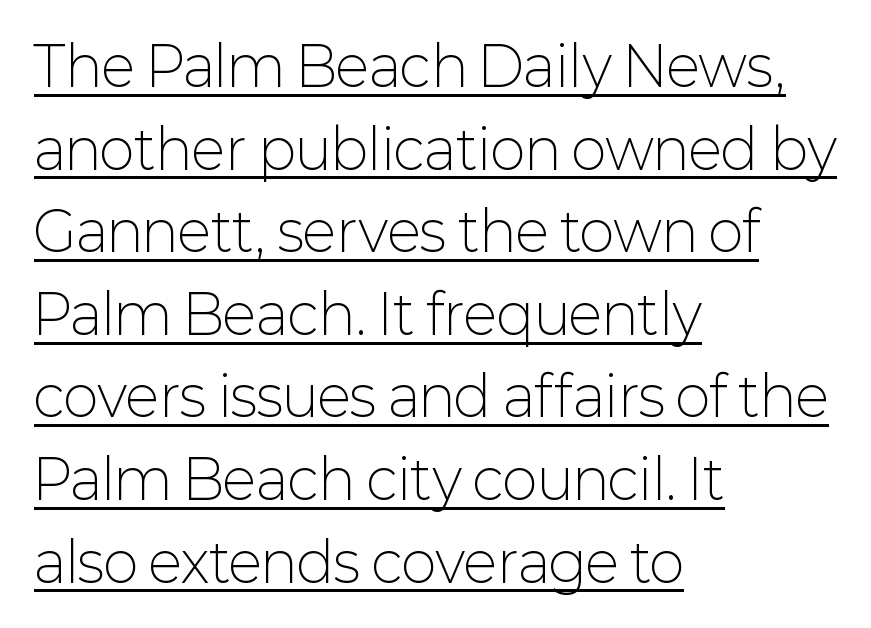
{"serif": "no", "italic": "no", "bold": "no", "weight": "light", "width": "normal", "stroke_contrast": "low", "x_height": "medium", "monospaced": "no", "underline": "yes", "align": "left", "line_spacing": "normal", "line_spacing_ratio": 1.53, "letter_spacing": "normal", "letter_spacing_em": 0.0, "glyph_px": 54}
